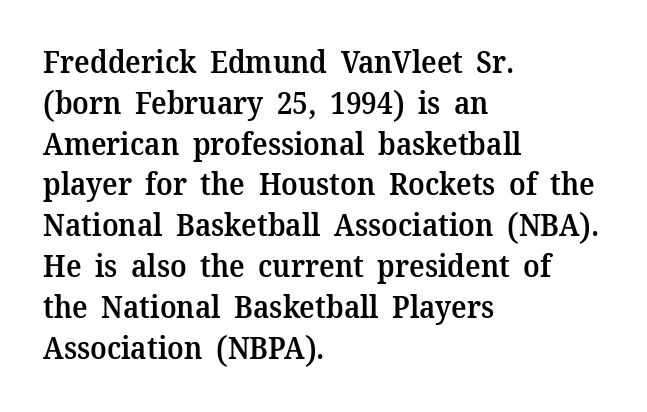
The image shows 30 px semibold serif type, upright; set left-aligned, normal line spacing (1.36x), normal letter spacing, not underlined; medium stroke contrast and a medium x-height.
